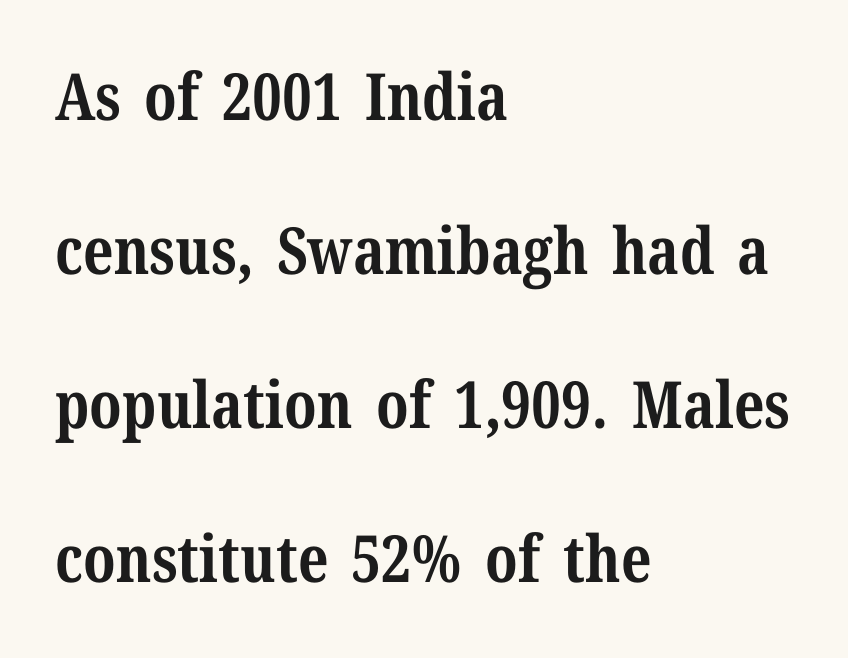
{"serif": "yes", "italic": "no", "bold": "yes", "weight": "bold", "width": "normal", "stroke_contrast": "medium", "x_height": "medium", "monospaced": "no", "underline": "no", "align": "left", "line_spacing": "loose", "line_spacing_ratio": 2.37, "letter_spacing": "normal", "letter_spacing_em": 0.0, "glyph_px": 65}
